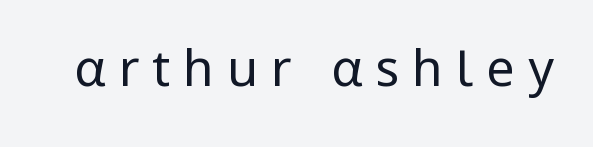
The image shows 50 px regular-weight sans-serif type, upright; set unusually wide letter spacing (+0.26 em), not underlined; low stroke contrast and a medium x-height.
